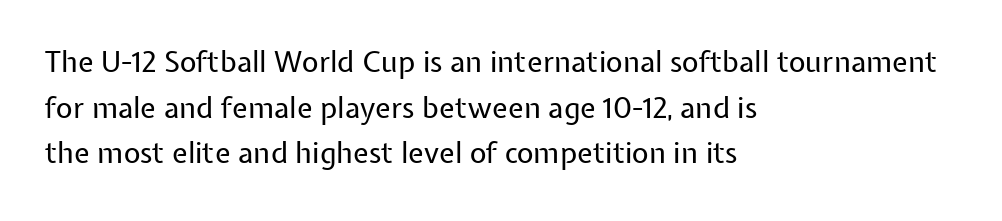
The image shows 29 px regular-weight sans-serif type, upright; set left-aligned, normal line spacing (1.57x), normal letter spacing, not underlined; low stroke contrast and a medium x-height.
